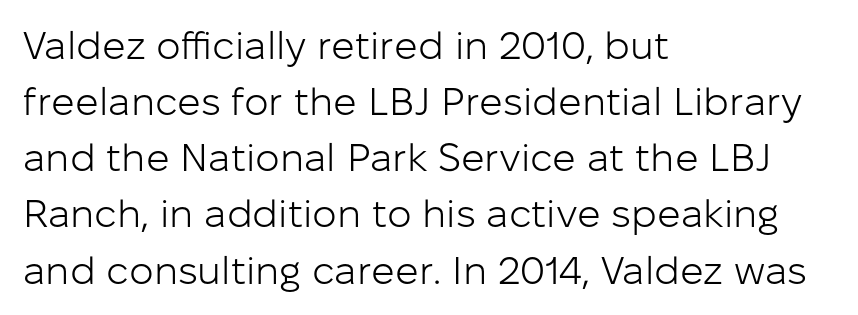
Q: Is the text bold? A: No.
Q: Is the text italic (slanted)? A: No, it is upright.
Q: Is the typeface a serif or a sans-serif typeface? A: Sans-serif.
Q: Is the text underlined? A: No.
Q: How is the paragraph aligned? A: Left-aligned.
Q: Is the spacing between letters normal or unusually wide? A: Normal.
Q: Is the spacing between lines tight, normal or loose? A: Normal.
Q: Width (condensed, normal, or wide)? A: Normal.
Q: Stroke contrast? A: Low.
Q: x-height? A: Medium.
Q: Monospaced? A: No.
